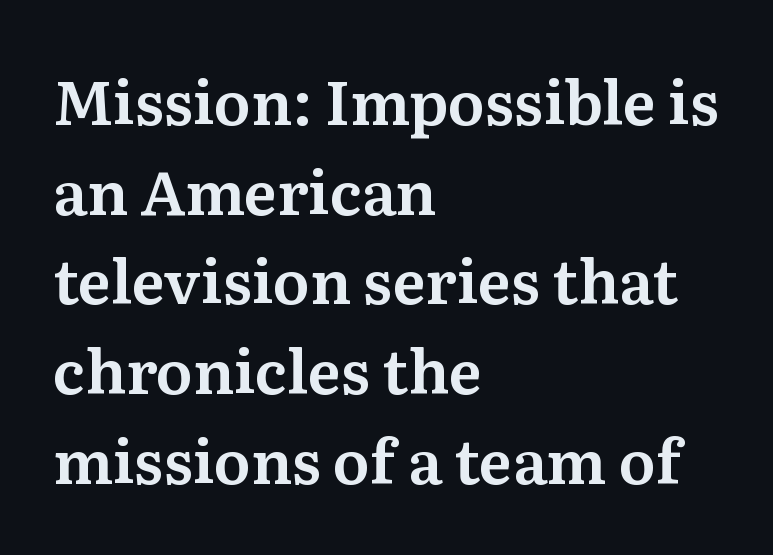
Q: Is the text italic (slanted)? A: No, it is upright.
Q: Is the typeface a serif or a sans-serif typeface? A: Serif.
Q: Is the text underlined? A: No.
Q: How is the paragraph aligned? A: Left-aligned.
Q: Is the spacing between letters normal or unusually wide? A: Normal.
Q: Is the spacing between lines tight, normal or loose? A: Normal.
Q: Width (condensed, normal, or wide)? A: Normal.
Q: Stroke contrast? A: Medium.
Q: x-height? A: Medium.
Q: Monospaced? A: No.
